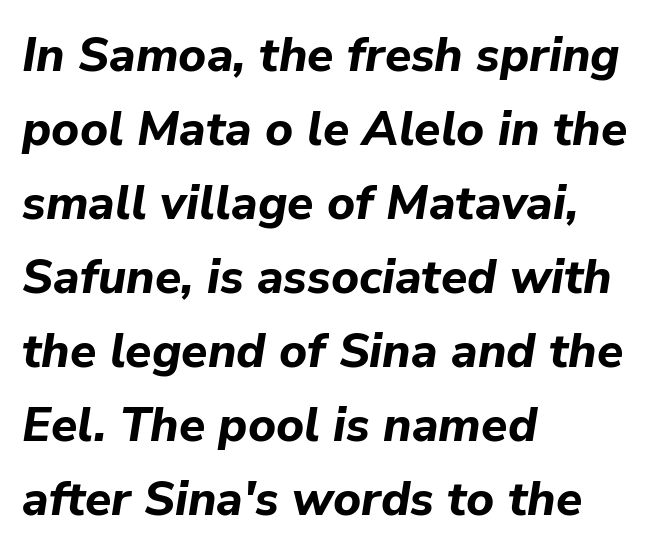
Vertical spacing — default. Notice how thick the strokes are: this is what a full bold looks like. The lines in this sample share a left origin and differ only in where they stop. The rendering applies a slant to the glyphs. Letters rest on an invisible, unmarked baseline.
